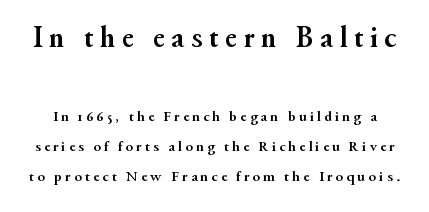
Vertically, the passage feels expansive, rows floating well apart. The designer went with a serif here, giving each stem small feet. In terms of weight, the rendering is a true, heavy bold. The foot of each line stays bare and open. Between these two stacked blocks, the higher one wins on size.
